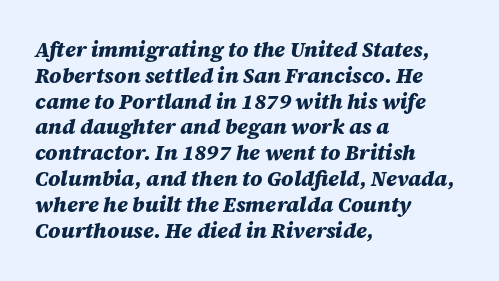
Notice how the stems are inclined rather than vertical — that's the hallmark of italics. As a designer I'd log this as weight 700, bold. Students, note that the glyphs here touch the page at normal intervals. The compositor pushed each line to the left boundary.
